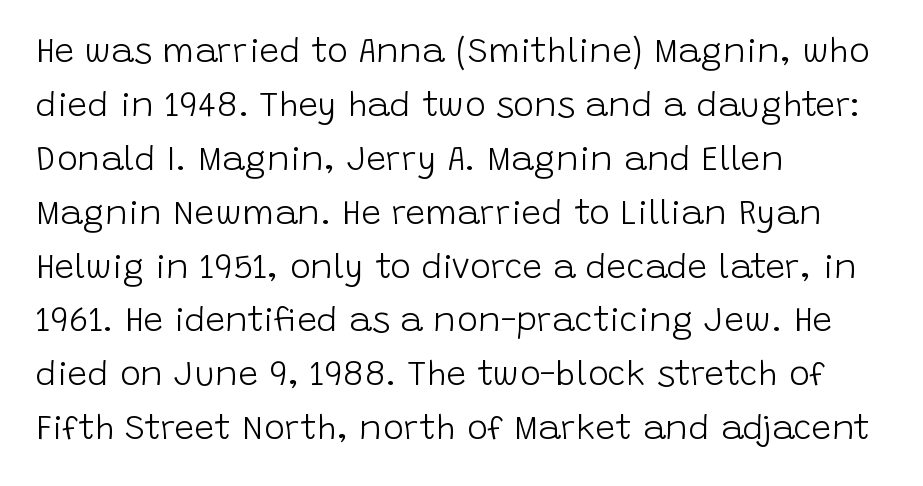
The image shows 35 px light sans-serif type, upright; set left-aligned, normal line spacing (1.54x), normal letter spacing, not underlined; low stroke contrast and a large x-height.
